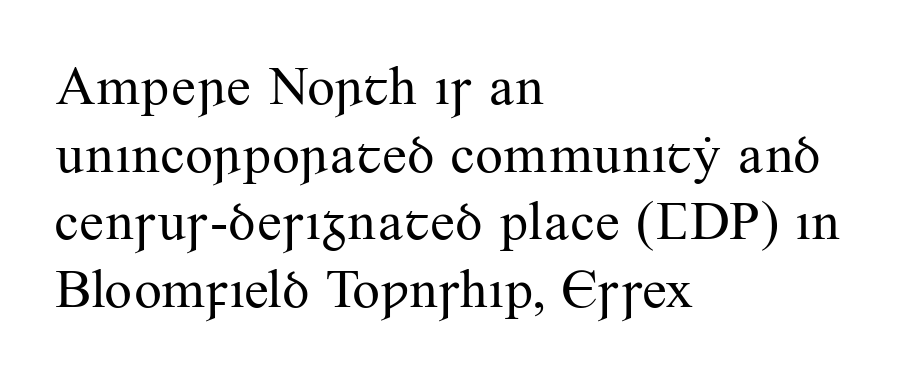
Only glyphs here, with clear space below each row. This sample uses an upright cut, with every glyph sitting square on the baseline. The rendering keeps characters at their native spacing. Varying glyph widths throughout — classic text-font behaviour. Type style note: has serifs.
